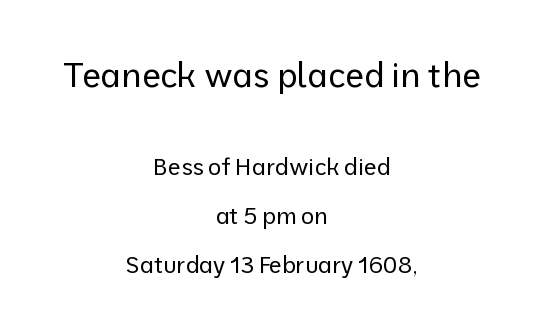
{"serif": "no", "italic": "no", "bold": "no", "weight": "regular", "width": "normal", "stroke_contrast": "low", "x_height": "medium", "monospaced": "no", "underline": "no", "align": "center", "line_spacing": "loose", "line_spacing_ratio": 2.12, "letter_spacing": "normal", "letter_spacing_em": 0.0, "larger_block": "first", "size_ratio": 1.48, "glyph_px": 34}
